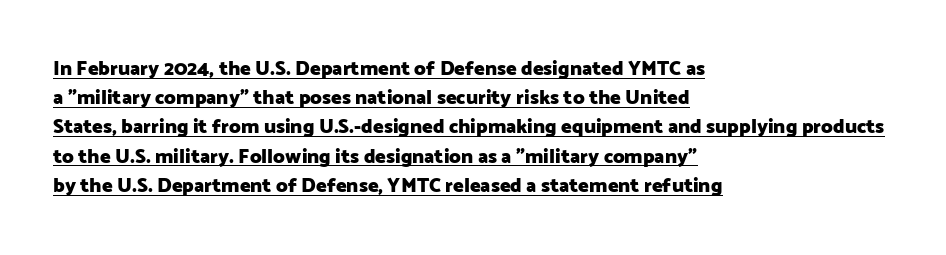
Each word holds together tightly as a unit, with standard inter-letter gaps. Whoever set this chose a conventional vertical rhythm. Does the lettering tilt? It doesn't — this is upright. Typesetter's note: full bold, strokes at maximum text heaviness.
